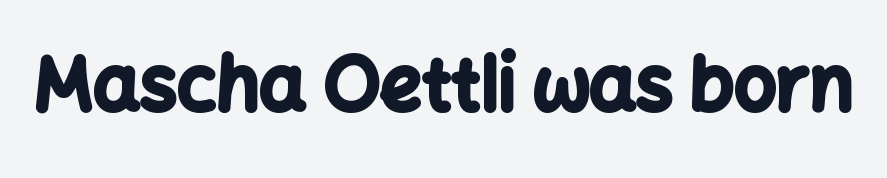
{"serif": "no", "italic": "no", "bold": "yes", "weight": "bold", "width": "normal", "stroke_contrast": "low", "x_height": "medium", "monospaced": "no", "underline": "no", "letter_spacing": "normal", "letter_spacing_em": 0.0, "glyph_px": 74}
